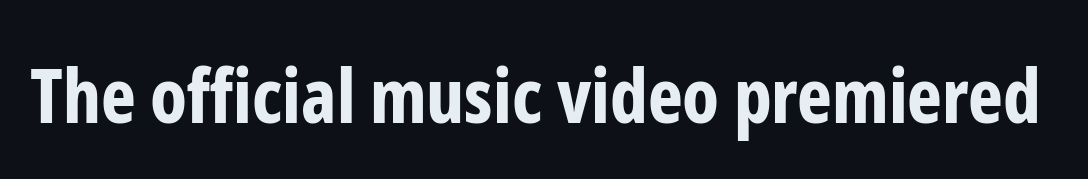
{"serif": "no", "italic": "no", "bold": "yes", "weight": "bold", "width": "condensed", "stroke_contrast": "low", "x_height": "medium", "monospaced": "no", "underline": "no", "letter_spacing": "normal", "letter_spacing_em": 0.0, "glyph_px": 74}
